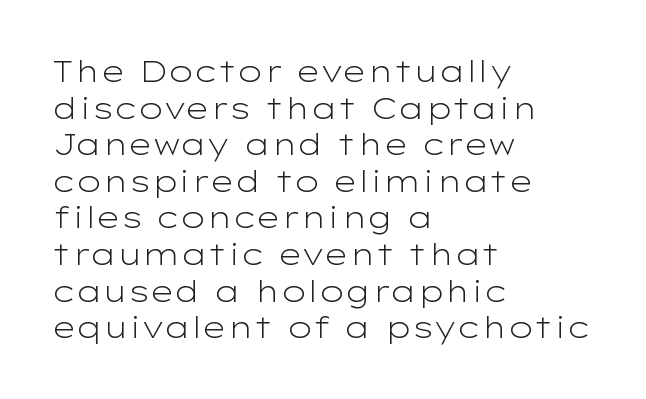
Honestly, the letter spacing is just normal — you wouldn't notice it. Character widths vary here, with narrow letters taking less room than wide ones. These lines stack with their left ends in a neat column. A sans-serif font was chosen for this passage.
